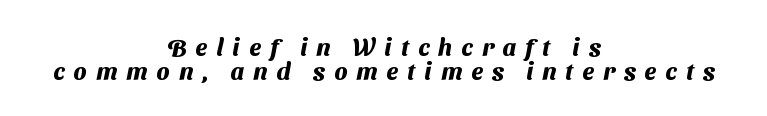
Check the space under the baseline: it is left empty. In terms of leading, this rendering errs on the cramped side. The passage shown has open, widely tracked lettering throughout. Both edges are ragged and mirror each other, which tells us the setting is centered. The letters are bold, with thick, heavy strokes.
